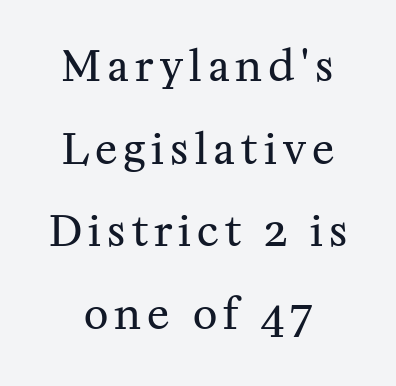
{"serif": "yes", "italic": "no", "bold": "no", "weight": "regular", "width": "normal", "stroke_contrast": "medium", "x_height": "medium", "monospaced": "no", "underline": "no", "align": "center", "line_spacing": "loose", "line_spacing_ratio": 1.97, "glyph_px": 42}
